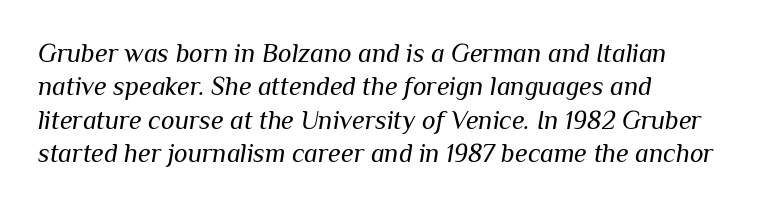
{"italic": "yes", "lean": "right", "slant_degrees": 10, "bold": "no", "underline": "no", "align": "left", "line_spacing": "normal", "line_spacing_ratio": 1.28, "letter_spacing": "normal", "letter_spacing_em": 0.0, "glyph_px": 26}
